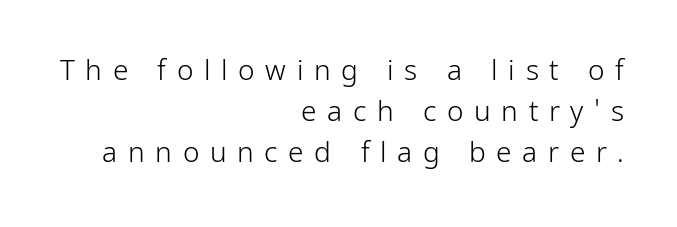
The setting favours the right margin, as signatures and pull-quotes sometimes do. Glance below the letters and you will spot only blank space. Serifs: no, the terminals of the letterforms are clean. Does the lettering tilt? It doesn't — this is upright.
